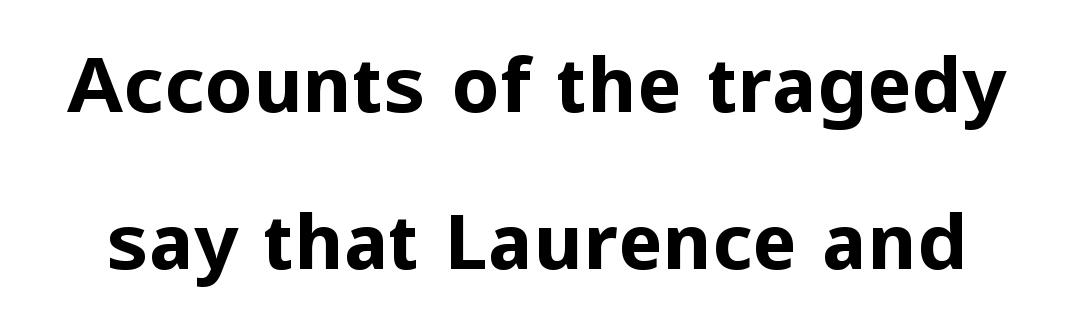
{"serif": "no", "italic": "no", "bold": "yes", "weight": "bold", "width": "normal", "stroke_contrast": "low", "x_height": "medium", "monospaced": "no", "underline": "no", "line_spacing": "loose", "line_spacing_ratio": 2.06, "letter_spacing": "normal", "letter_spacing_em": 0.0, "glyph_px": 76}
